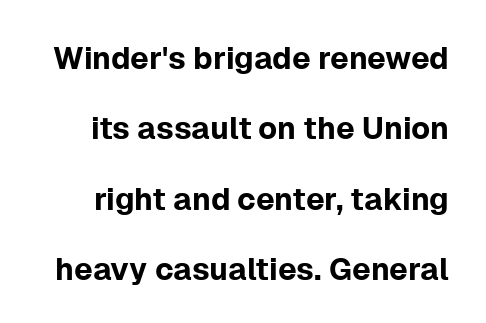
Q: Is the text italic (slanted)? A: No, it is upright.
Q: Is the typeface a serif or a sans-serif typeface? A: Sans-serif.
Q: Is the text underlined? A: No.
Q: Is the spacing between letters normal or unusually wide? A: Normal.
Q: Is the spacing between lines tight, normal or loose? A: Loose.
Q: Width (condensed, normal, or wide)? A: Normal.
Q: Stroke contrast? A: Low.
Q: x-height? A: Medium.
Q: Monospaced? A: No.
